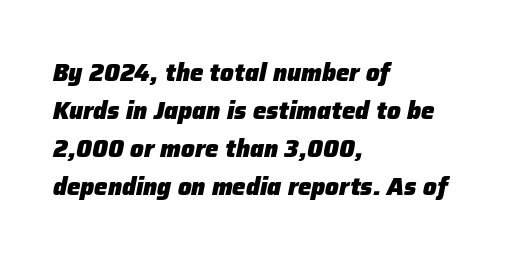
{"italic": "yes", "lean": "right", "slant_degrees": 12, "bold": "yes", "underline": "no", "align": "left", "line_spacing": "normal", "line_spacing_ratio": 1.59, "letter_spacing": "normal", "letter_spacing_em": 0.0, "glyph_px": 24}
